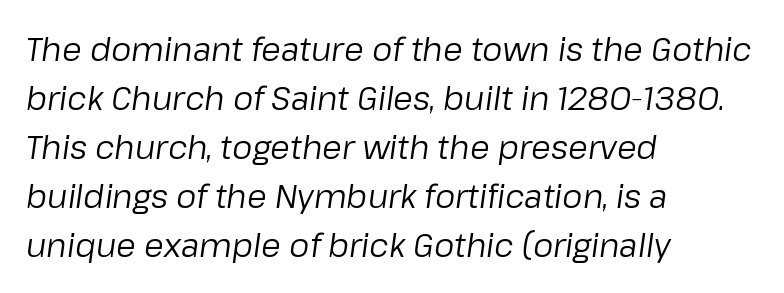
The gap between lines stays unmarked. One-word summary of the alignment: left. The letterforms sit shoulder to shoulder at normal distance. Each letter keeps its own natural width here, so spacing adapts to shape. Heft: none added — not bold.
